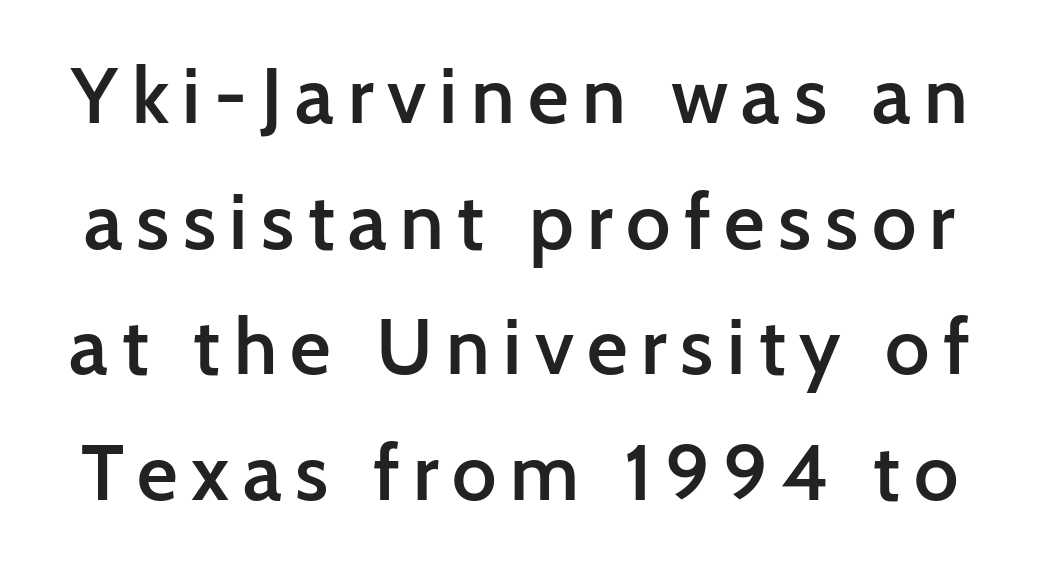
{"serif": "no", "italic": "no", "bold": "semi", "weight": "semibold", "width": "normal", "stroke_contrast": "low", "x_height": "medium", "monospaced": "no", "underline": "no", "line_spacing": "normal", "line_spacing_ratio": 1.59, "glyph_px": 79}
